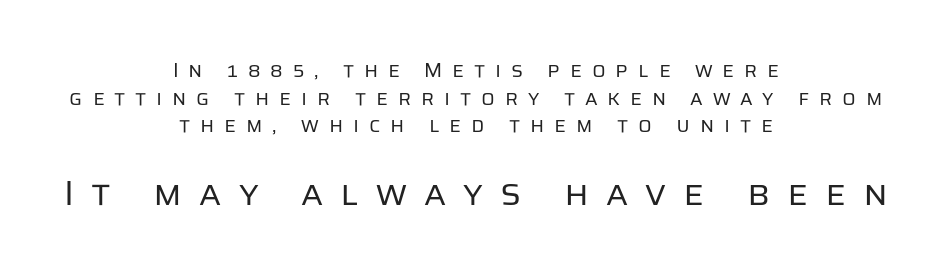
Q: Is the text bold? A: No.
Q: Is the text italic (slanted)? A: No, it is upright.
Q: Is the typeface a serif or a sans-serif typeface? A: Sans-serif.
Q: Is the text underlined? A: No.
Q: How is the paragraph aligned? A: Centered.
Q: Is the spacing between letters normal or unusually wide? A: Unusually wide.
Q: Is the spacing between lines tight, normal or loose? A: Normal.
Q: Which block of text is set in a larger size, the first (top) or the second (bottom)? A: The second (bottom) one.
Q: Width (condensed, normal, or wide)? A: Normal.
Q: Stroke contrast? A: Low.
Q: x-height? A: Large.
Q: Monospaced? A: No.
